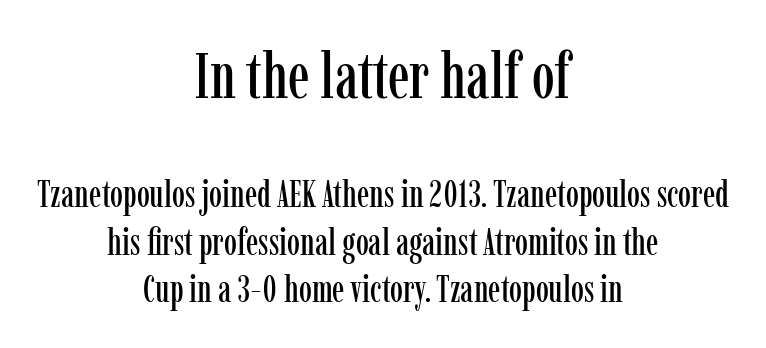
Unmarked baselines from the first word to the last. This sample is center-justified, so both line endings float freely. Type size steps down from the first block to the second. Compared with typical paragraphs, the rows here are spaced about the same. The face used here is seriffed, in the tradition of book romans.
